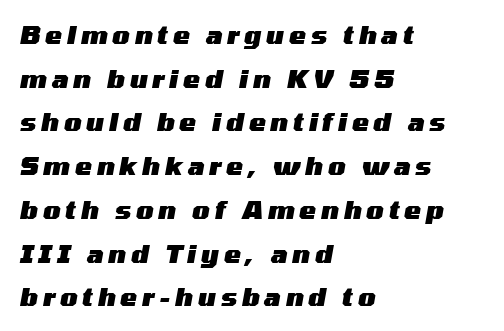
{"italic": "yes", "lean": "right", "slant_degrees": 10, "bold": "yes", "underline": "no", "align": "left", "line_spacing_ratio": 1.75, "letter_spacing": "wide", "letter_spacing_em": 0.2, "glyph_px": 25}
